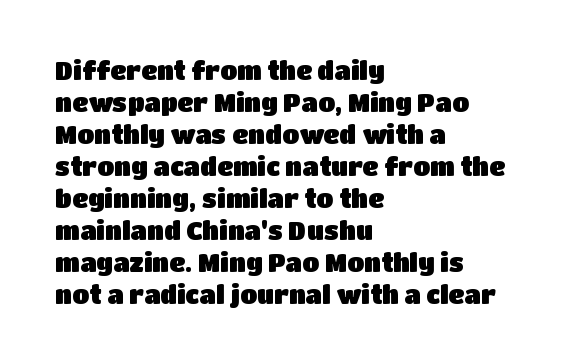
{"italic": "no", "underline": "no", "align": "left", "line_spacing": "normal", "line_spacing_ratio": 1.28, "letter_spacing": "normal", "letter_spacing_em": 0.0, "glyph_px": 25}
